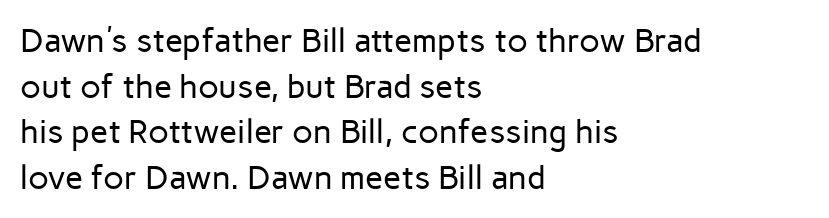
The image shows 33 px regular-weight sans-serif type, upright; set left-aligned, normal line spacing (1.38x), normal letter spacing, not underlined; low stroke contrast and a medium x-height.
